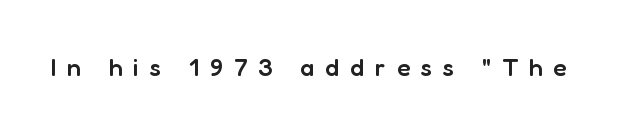
The strip under each line holds only bare page. In terms of letterspacing, this is a distinctly airy, spread setting. The type sits square on the baseline with zero lean. A somewhat darkened texture: the type is semibold rather than bold.
